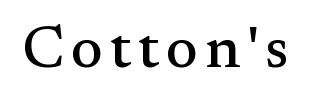
The image shows 60 px serif type, upright; set not underlined; medium stroke contrast and a small x-height.
